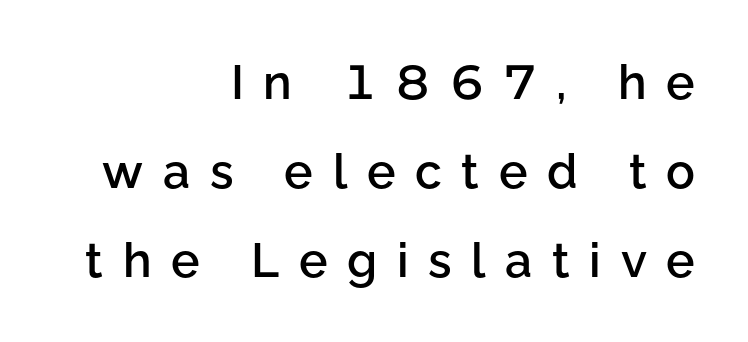
It's the straight-up-and-down kind of type. Moderately thickened strokes mark this as semibold type. Honestly, there is no underline to notice here at all. The tracking jumps out immediately: characters are airy and widely separated. The characters display no serif detailing; their extremities are plain. Notice how the passage keeps a crisp vertical edge on the right only.
